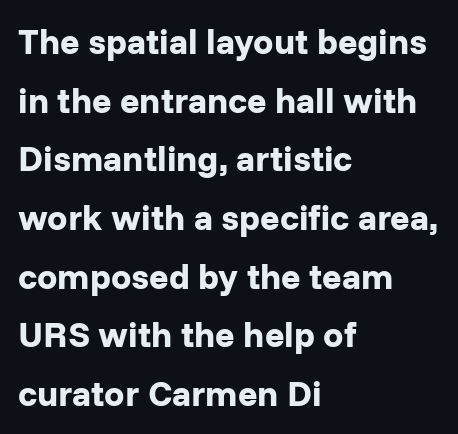
{"serif": "no", "italic": "no", "bold": "yes", "weight": "bold", "width": "normal", "stroke_contrast": "low", "x_height": "medium", "monospaced": "no", "underline": "no", "align": "left", "line_spacing": "normal", "line_spacing_ratio": 1.63, "letter_spacing": "normal", "letter_spacing_em": 0.0, "glyph_px": 36}
